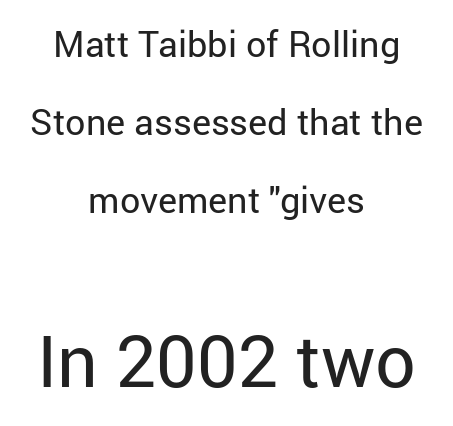
The words here are not underlined. Note: smaller setting up top, larger setting below. The rendering keeps characters at their native spacing. The passage shown is typed in a proportional face where columns would drift. No heavy texture on the line: the type isn't bold.
